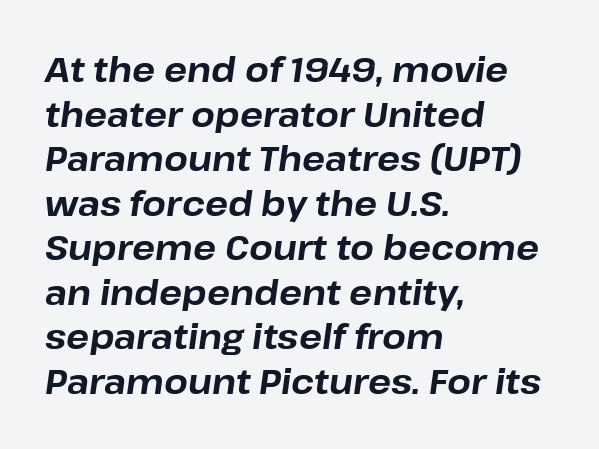
The image shows 34 px bold type, italic (leaning right); set left-aligned, normal line spacing (1.31x), normal letter spacing, not underlined; low stroke contrast and a medium x-height.
